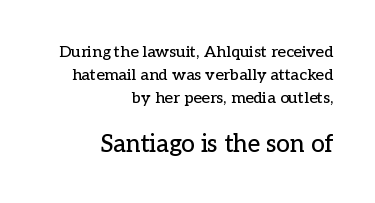
The image shows 24 px text type, upright; set right-aligned, normal line spacing (1.44x), normal letter spacing, not underlined; the second (bottom) block is 1.5x larger.
